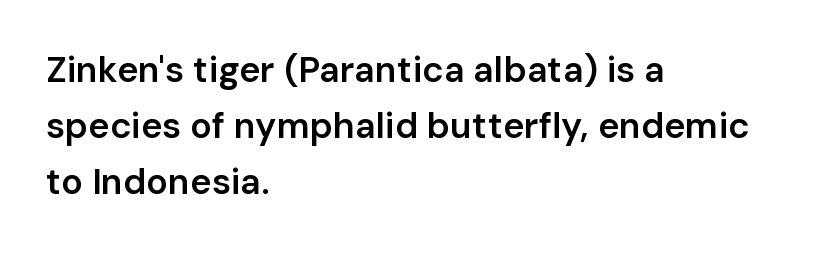
{"serif": "no", "italic": "no", "bold": "semi", "weight": "semibold", "width": "normal", "stroke_contrast": "low", "x_height": "medium", "monospaced": "no", "underline": "no", "align": "left", "line_spacing": "normal", "line_spacing_ratio": 1.56, "letter_spacing": "normal", "letter_spacing_em": 0.0, "glyph_px": 36}
